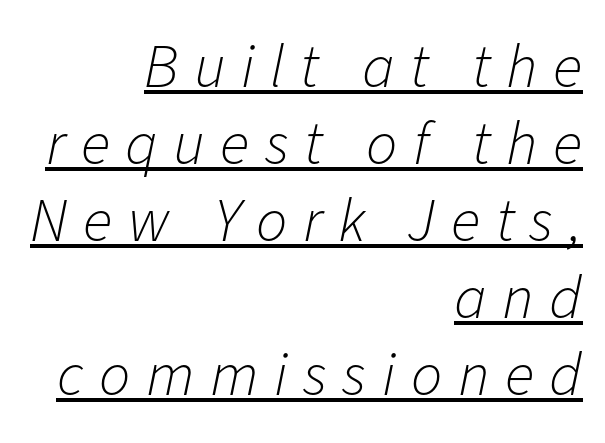
Q: Is the text bold? A: No.
Q: Is the text italic (slanted)? A: Yes, it leans right by about 11 degrees.
Q: Is the text underlined? A: Yes.
Q: How is the paragraph aligned? A: Right-aligned.
Q: Is the spacing between letters normal or unusually wide? A: Unusually wide.
Q: Width (condensed, normal, or wide)? A: Normal.
Q: Stroke contrast? A: Low.
Q: x-height? A: Medium.
Q: Monospaced? A: No.
